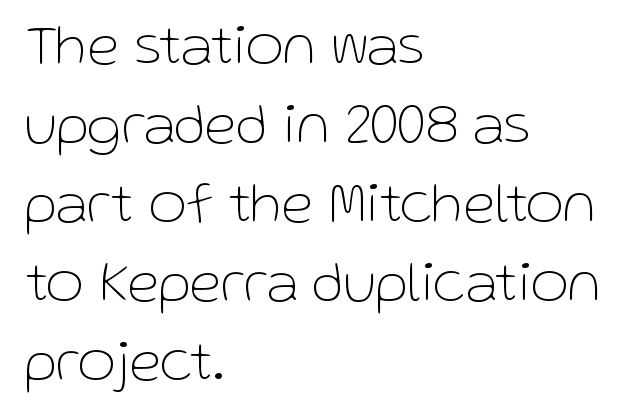
Nope, not italic — everything's standing straight. Vertical stems look standard width or narrower in stroke. Honestly, there is no underline to notice here at all. The letters advance in unequal steps, a hallmark of proportional type.
